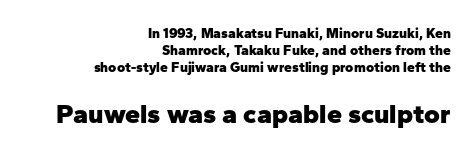
{"italic": "no", "bold": "yes", "underline": "no", "align": "right", "line_spacing_ratio": 1.22, "letter_spacing": "normal", "letter_spacing_em": 0.0, "larger_block": "second", "size_ratio": 1.93, "glyph_px": 27}
